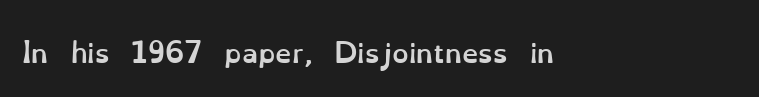
The image shows 26 px bold type, upright; set left-aligned, normal letter spacing, not underlined.
